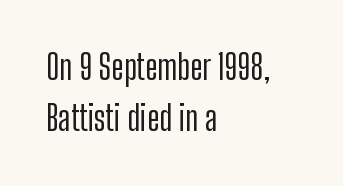
The image shows 34 px condensed sans-serif type, upright; set left-aligned, normal line spacing (1.51x), normal letter spacing, not underlined; low stroke contrast and a medium x-height.
